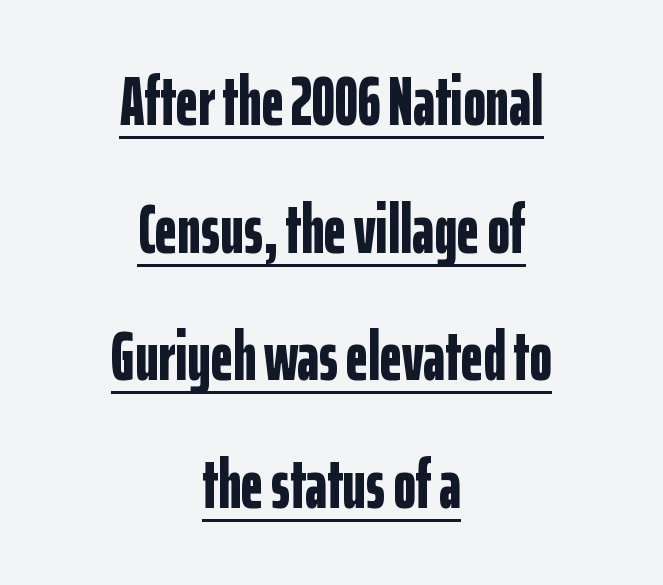
{"serif": "no", "italic": "no", "bold": "yes", "weight": "bold", "width": "condensed", "stroke_contrast": "low", "x_height": "medium", "monospaced": "no", "underline": "yes", "align": "center", "line_spacing_ratio": 1.85, "letter_spacing": "normal", "letter_spacing_em": 0.0, "glyph_px": 69}
